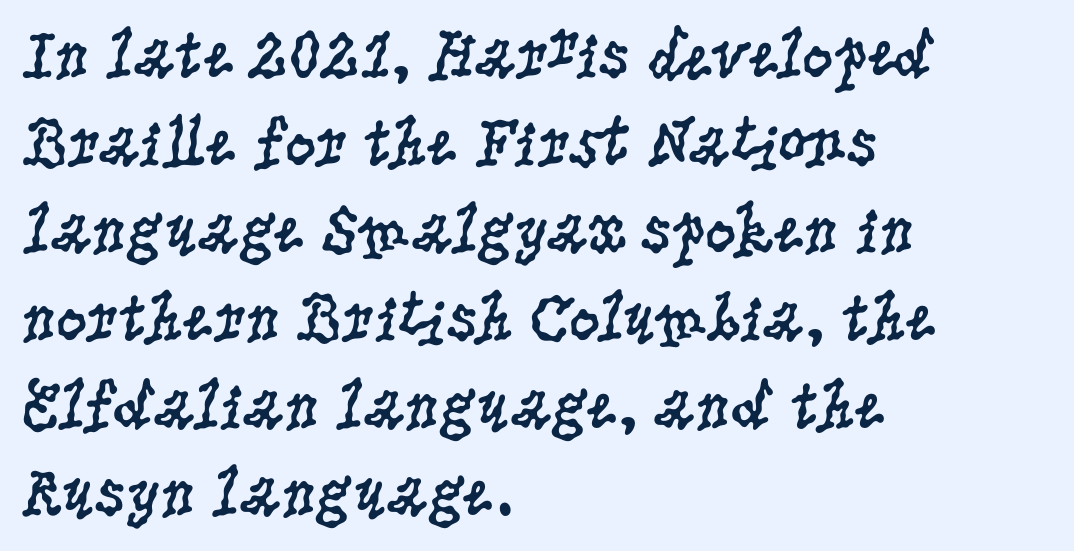
The image shows 69 px regular-weight, condensed serif type; set left-aligned, normal line spacing (1.27x), normal letter spacing, not underlined; low stroke contrast and a large x-height.
